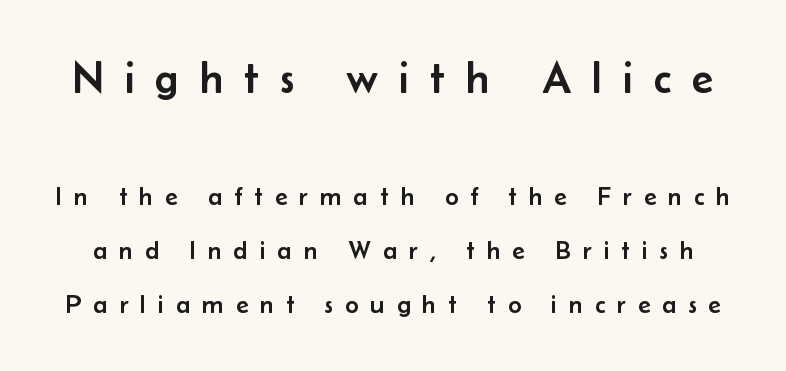
The image shows 45 px sans-serif type, upright; set loose line spacing (2.07x), unusually wide letter spacing (+0.46 em), not underlined; the first (top) block is 1.73x larger; low stroke contrast and a small x-height.
